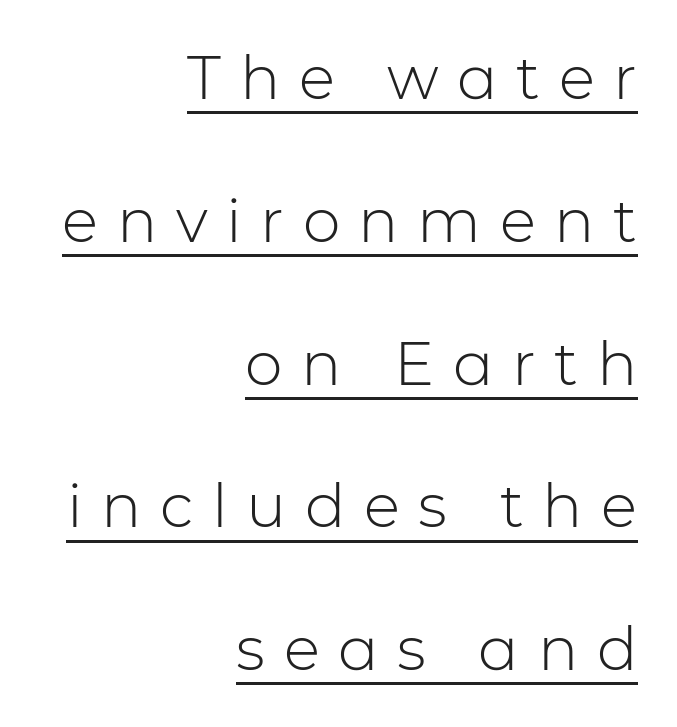
The sample's only ornament is a line tracing under the words. Does the copy run flush right? Yes — the right margin is perfectly even. The space between consecutive lines is lavish. Weight: regular or lighter. Look at the tracking — it's clearly loosened, letters drifting apart. Are there feet on the stems? There aren't — it's a sans.
